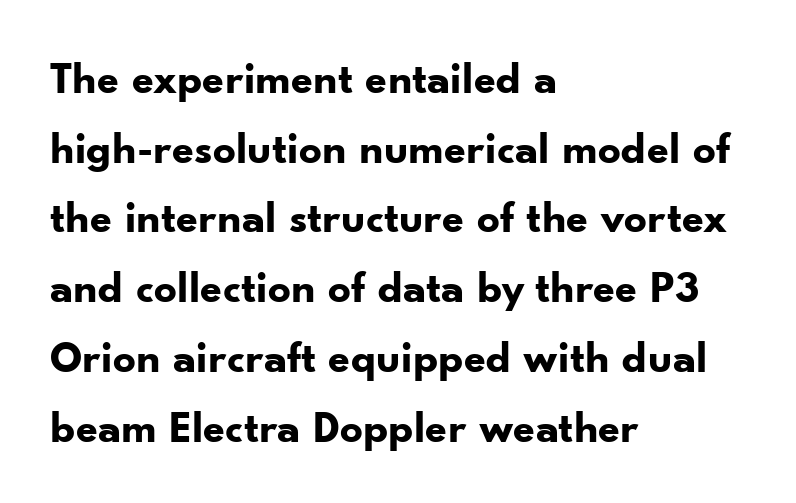
Q: Is the text bold? A: Yes.
Q: Is the text italic (slanted)? A: No, it is upright.
Q: Is the typeface a serif or a sans-serif typeface? A: Sans-serif.
Q: Is the text underlined? A: No.
Q: How is the paragraph aligned? A: Left-aligned.
Q: Is the spacing between letters normal or unusually wide? A: Normal.
Q: Is the spacing between lines tight, normal or loose? A: Normal.
Q: Width (condensed, normal, or wide)? A: Normal.
Q: Stroke contrast? A: Low.
Q: x-height? A: Small.
Q: Monospaced? A: No.
